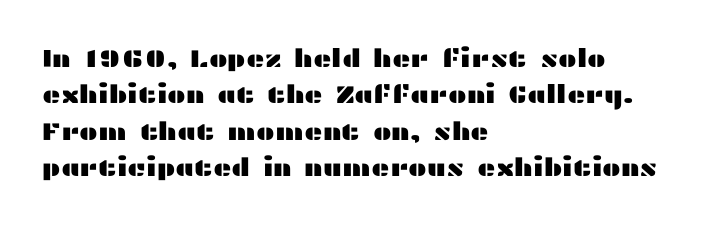
{"italic": "no", "underline": "no", "align": "left", "line_spacing": "normal", "line_spacing_ratio": 1.46, "letter_spacing": "normal", "letter_spacing_em": 0.0, "glyph_px": 25}
